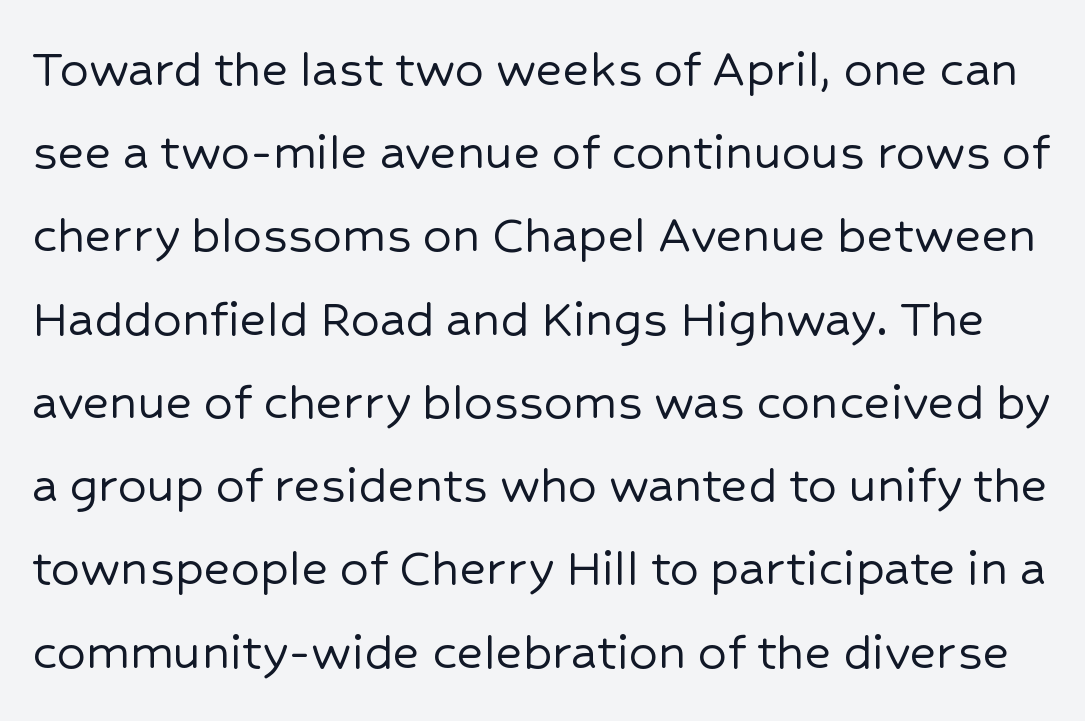
The image shows 57 px sans-serif type, upright; set normal line spacing (1.46x), normal letter spacing, not underlined; low stroke contrast and a medium x-height.
